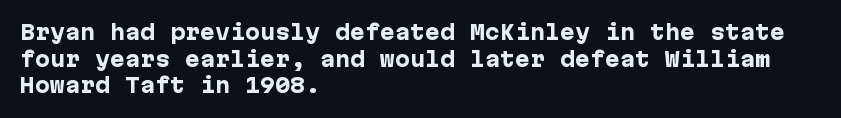
The image shows 20 px bold type, upright; set left-aligned, normal line spacing (1.33x), normal letter spacing, not underlined.
